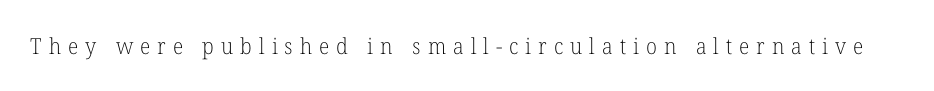
Caption: expanded tracking, letters set apart. Clear beneath every line of the passage. Unlike italic type, these characters show no tilt at all. This is not heavy type; no bold has been used.
